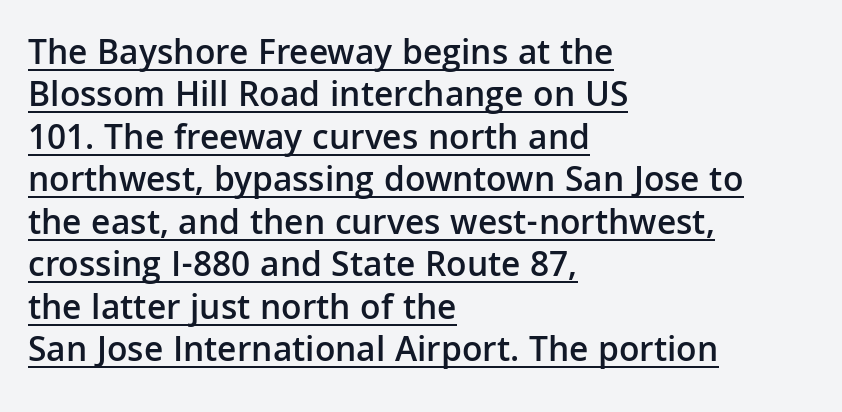
Q: Is the text bold? A: Semi-bold.
Q: Is the text italic (slanted)? A: No, it is upright.
Q: Is the typeface a serif or a sans-serif typeface? A: Sans-serif.
Q: Is the text underlined? A: Yes.
Q: How is the paragraph aligned? A: Left-aligned.
Q: Is the spacing between letters normal or unusually wide? A: Normal.
Q: Width (condensed, normal, or wide)? A: Normal.
Q: Stroke contrast? A: Low.
Q: x-height? A: Medium.
Q: Monospaced? A: No.
